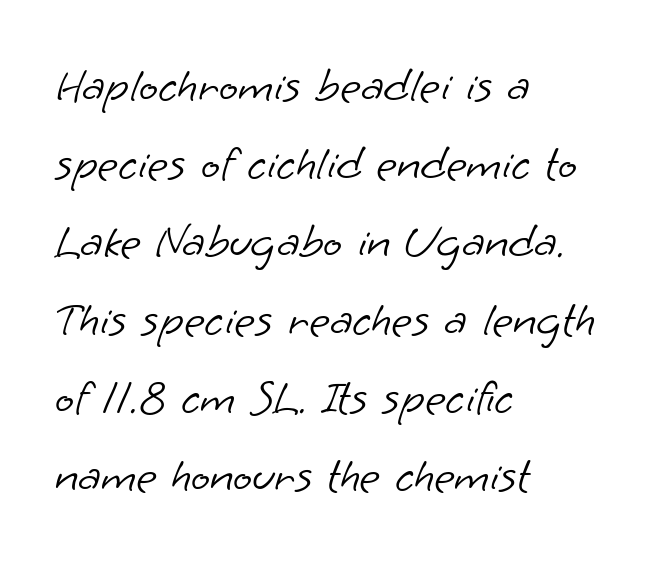
{"serif": "no", "bold": "no", "weight": "light", "width": "normal", "stroke_contrast": "low", "x_height": "small", "monospaced": "no", "underline": "no", "align": "left", "line_spacing": "normal", "line_spacing_ratio": 1.56, "letter_spacing": "normal", "letter_spacing_em": 0.0, "glyph_px": 50}
